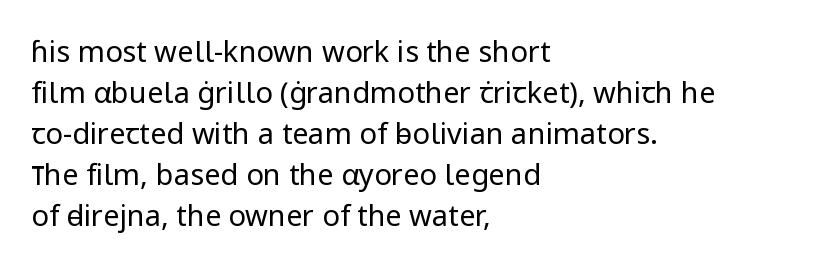
{"serif": "no", "italic": "no", "bold": "no", "weight": "regular", "width": "normal", "stroke_contrast": "low", "x_height": "medium", "monospaced": "no", "underline": "no", "align": "left", "line_spacing": "normal", "line_spacing_ratio": 1.41, "letter_spacing": "normal", "letter_spacing_em": 0.0, "glyph_px": 29}
